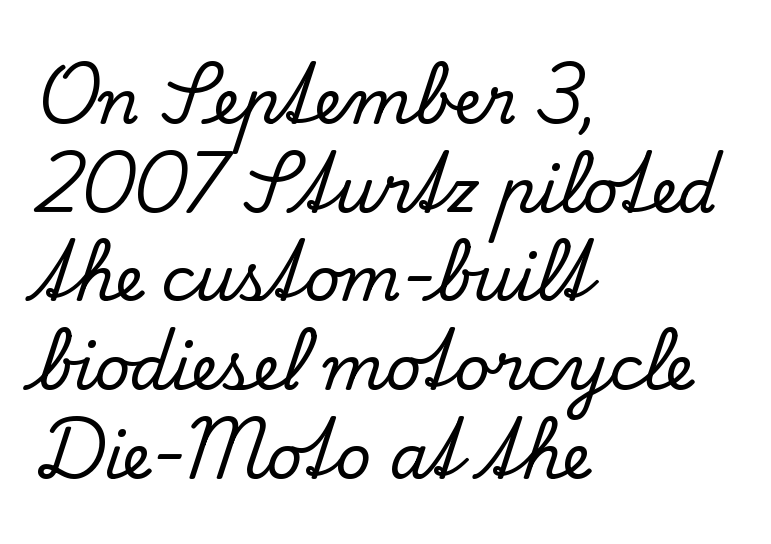
Q: Is the text italic (slanted)? A: Yes.
Q: Is the typeface a serif or a sans-serif typeface? A: Serif.
Q: Is the text underlined? A: No.
Q: How is the paragraph aligned? A: Left-aligned.
Q: Is the spacing between letters normal or unusually wide? A: Normal.
Q: Is the spacing between lines tight, normal or loose? A: Normal.
Q: Width (condensed, normal, or wide)? A: Normal.
Q: Stroke contrast? A: Low.
Q: x-height? A: Small.
Q: Monospaced? A: No.
